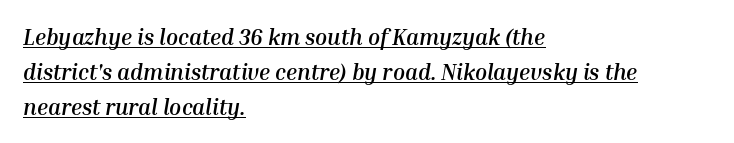
The image shows 22 px bold type, italic (leaning right); set left-aligned, normal line spacing (1.58x), normal letter spacing, underlined.
